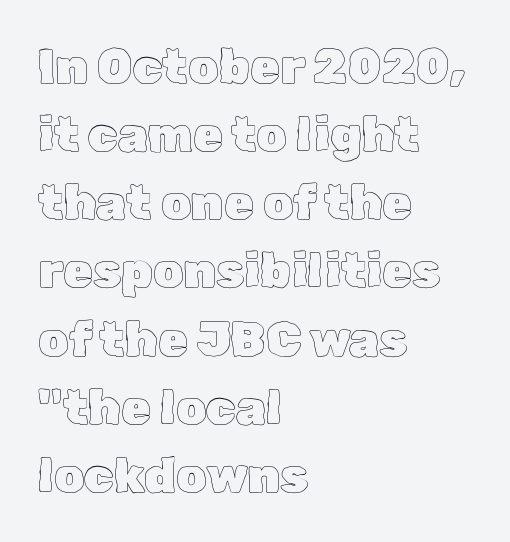
{"italic": "no", "width": "normal", "x_height": "medium", "monospaced": "no", "underline": "no", "align": "left", "line_spacing": "normal", "line_spacing_ratio": 1.42, "letter_spacing": "normal", "letter_spacing_em": 0.0, "glyph_px": 48}
